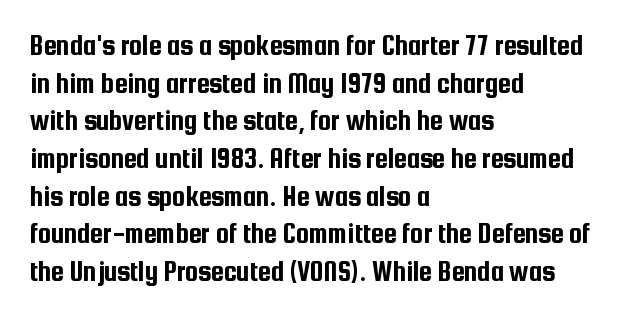
The image shows 29 px condensed sans-serif type, upright; set left-aligned, normal line spacing (1.3x), normal letter spacing, not underlined; low stroke contrast and a medium x-height.
